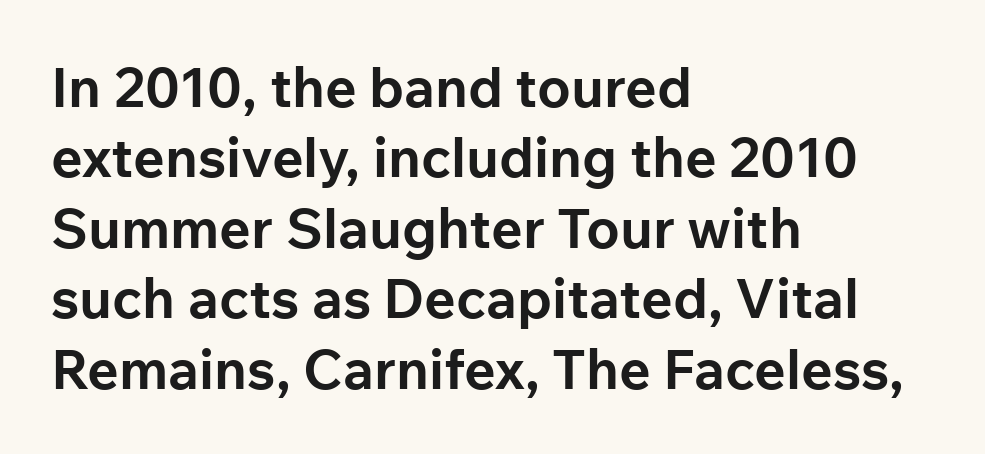
The image shows 55 px bold sans-serif type, upright; set left-aligned, normal line spacing (1.28x), normal letter spacing, not underlined; low stroke contrast and a medium x-height.
